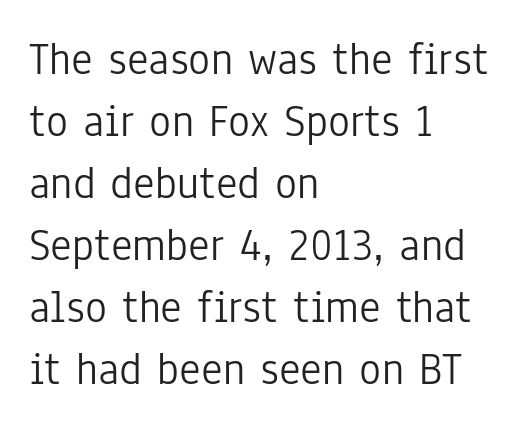
Q: Is the text bold? A: No.
Q: Is the text italic (slanted)? A: No, it is upright.
Q: Is the typeface a serif or a sans-serif typeface? A: Sans-serif.
Q: Is the text underlined? A: No.
Q: How is the paragraph aligned? A: Left-aligned.
Q: Is the spacing between letters normal or unusually wide? A: Normal.
Q: Is the spacing between lines tight, normal or loose? A: Normal.
Q: Width (condensed, normal, or wide)? A: Condensed.
Q: Stroke contrast? A: Low.
Q: x-height? A: Medium.
Q: Monospaced? A: No.
